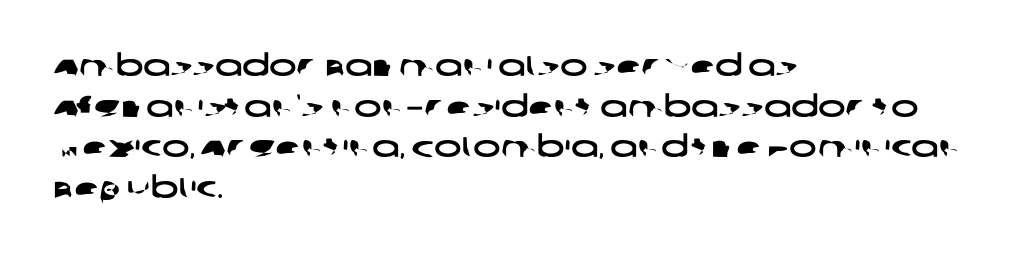
{"serif": "no", "width": "wide", "stroke_contrast": "low", "x_height": "large", "monospaced": "no", "underline": "no", "align": "left", "line_spacing": "normal", "line_spacing_ratio": 1.4, "letter_spacing": "normal", "letter_spacing_em": 0.0, "glyph_px": 29}
